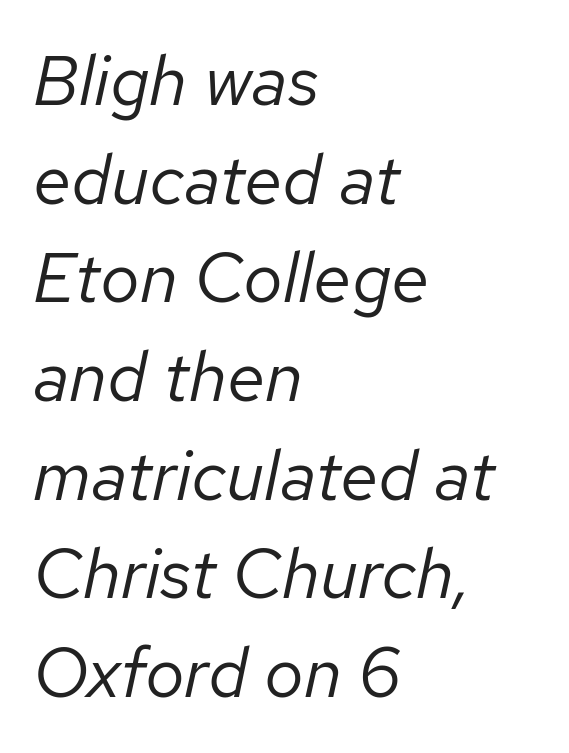
{"italic": "yes", "lean": "right", "slant_degrees": 12, "bold": "no", "weight": "regular", "width": "normal", "stroke_contrast": "low", "x_height": "medium", "monospaced": "no", "underline": "no", "align": "left", "line_spacing": "normal", "line_spacing_ratio": 1.41, "letter_spacing": "normal", "letter_spacing_em": 0.0, "glyph_px": 70}
